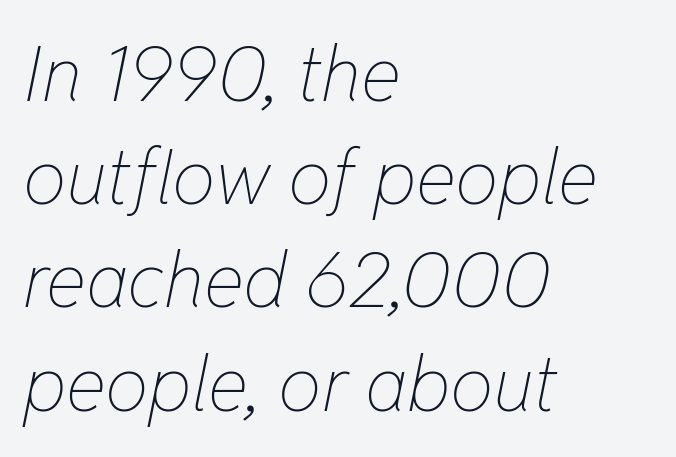
The image shows 77 px thin, condensed type, italic (leaning right); set left-aligned, normal line spacing (1.34x), normal letter spacing, not underlined; low stroke contrast and a medium x-height.
